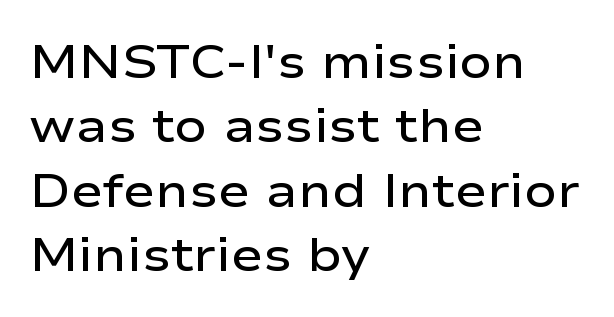
Look at the tracking — it's just the regular setting, nothing added. Notice how the stems are strictly vertical — no italics here. Note: no serifs on the glyphs. These lines are rendered in a variable-pitch font. Semibold letterforms, between regular and bold.
